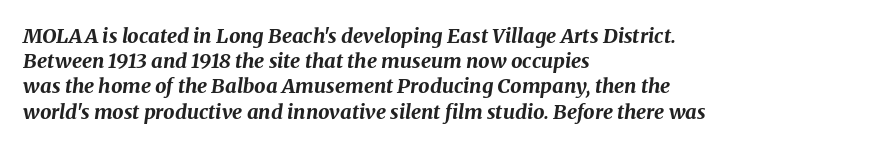
The whole block is typeset with a tilt. Short note: letters normally spaced. Words float on clear page, feet unadorned. Interline gaps are of average width in this sample.
